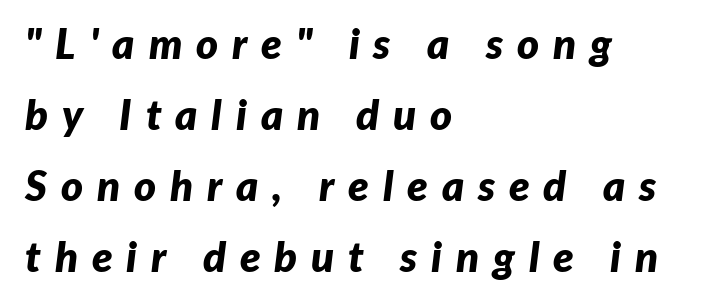
The image shows 42 px bold type, italic (leaning right); set left-aligned, normal line spacing (1.69x), unusually wide letter spacing (+0.33 em), not underlined; low stroke contrast and a medium x-height.
